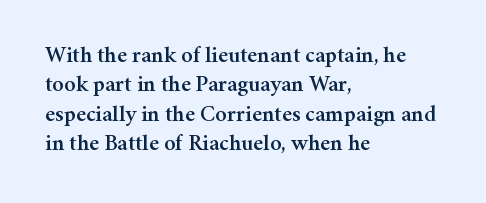
The image shows 23 px text type, upright; set left-aligned, normal line spacing (1.28x), normal letter spacing, not underlined.
